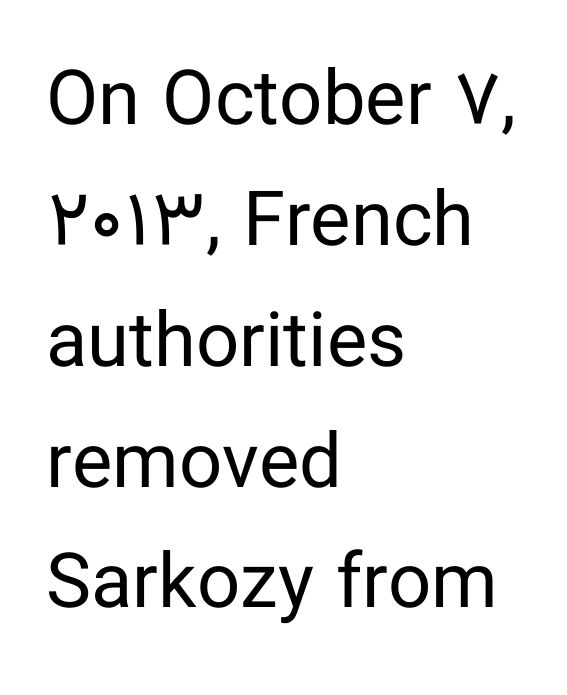
Q: Is the text bold? A: No.
Q: Is the text italic (slanted)? A: No, it is upright.
Q: Is the typeface a serif or a sans-serif typeface? A: Sans-serif.
Q: Is the text underlined? A: No.
Q: How is the paragraph aligned? A: Left-aligned.
Q: Is the spacing between letters normal or unusually wide? A: Normal.
Q: Is the spacing between lines tight, normal or loose? A: Normal.
Q: Width (condensed, normal, or wide)? A: Normal.
Q: Stroke contrast? A: Low.
Q: x-height? A: Medium.
Q: Monospaced? A: No.
